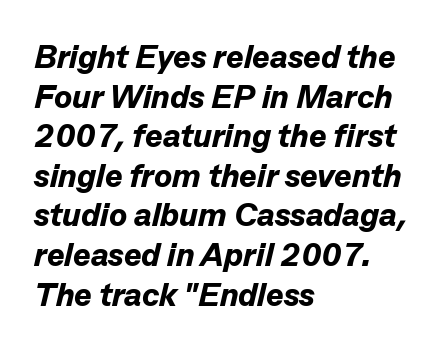
{"italic": "yes", "lean": "right", "slant_degrees": 13, "bold": "yes", "weight": "bold", "width": "normal", "stroke_contrast": "low", "x_height": "medium", "monospaced": "no", "underline": "no", "align": "left", "line_spacing_ratio": 1.2, "letter_spacing": "normal", "letter_spacing_em": 0.0, "glyph_px": 33}
